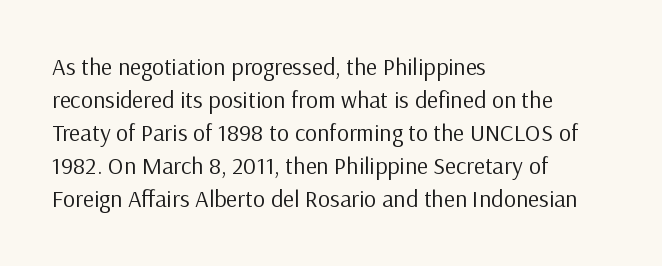
Q: Is the text bold? A: No.
Q: Is the text italic (slanted)? A: No, it is upright.
Q: Is the text underlined? A: No.
Q: How is the paragraph aligned? A: Left-aligned.
Q: Is the spacing between letters normal or unusually wide? A: Normal.
Q: Is the spacing between lines tight, normal or loose? A: Normal.
